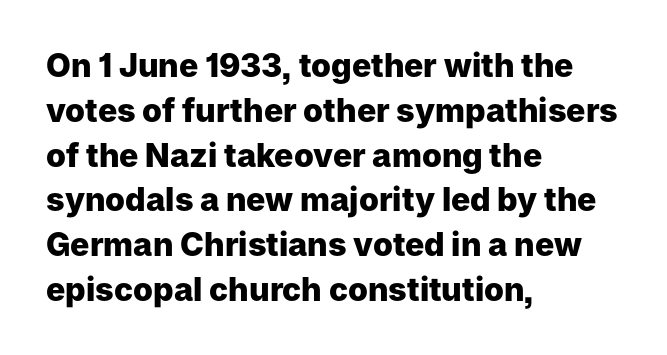
A typesetter would call this proportional, since set widths differ per character. Casual observation: everything's shoved over to the left. Students, note that the glyphs here touch the page at normal intervals. This block has exactly the height ordinary leading produces.
